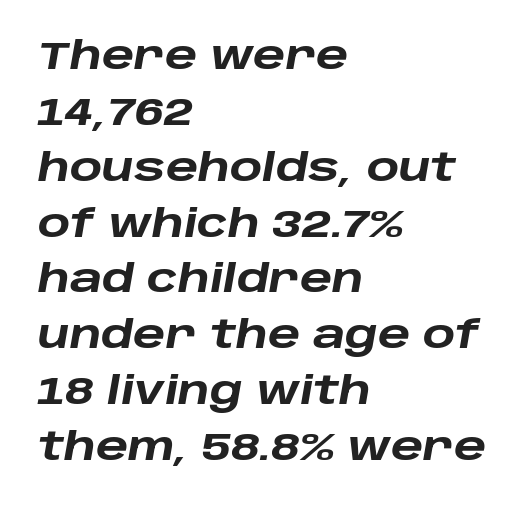
The image shows 38 px heavy, wide type, italic (leaning right); set left-aligned, normal line spacing (1.47x), normal letter spacing, not underlined; low stroke contrast and a large x-height.
